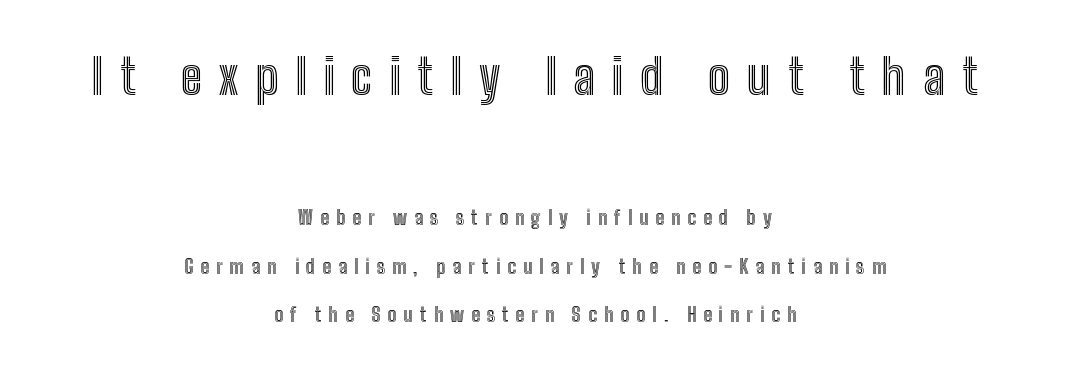
The glyphs are unaccompanied by any horizontal stroke below them. Successive baselines arrive slowly, with a big drop between each. Is the block centered? Yes — each line is placed symmetrically about the middle. Each word looks stretched out because of the extra space between its letters. Ascenders rise straight up at ninety degrees. Note the varied advance widths — an 'i' is clearly narrower than an 'm'.
